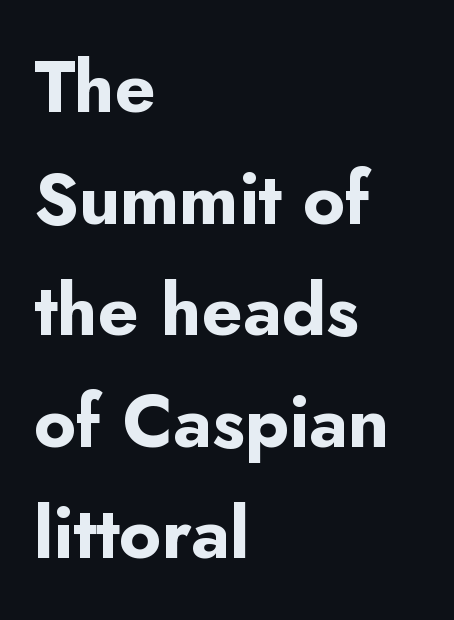
The image shows 72 px bold sans-serif type, upright; set left-aligned, normal line spacing (1.55x), normal letter spacing, not underlined; low stroke contrast and a small x-height.
